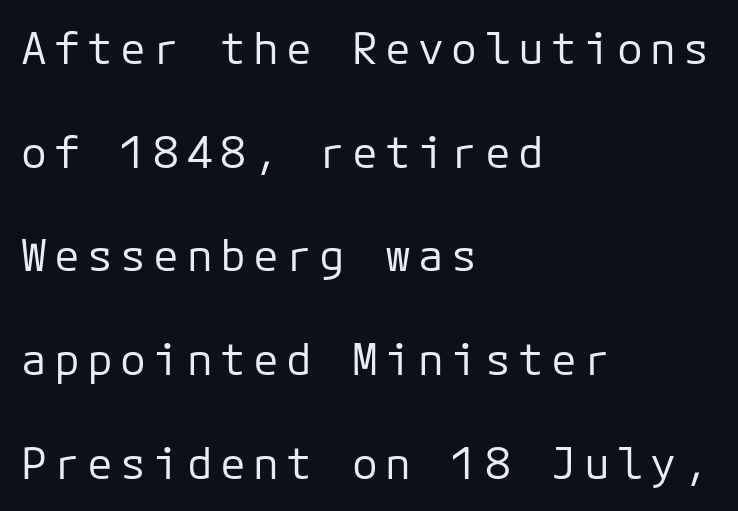
Q: Is the text bold? A: No.
Q: Is the text italic (slanted)? A: No, it is upright.
Q: Is the typeface a serif or a sans-serif typeface? A: Sans-serif.
Q: Is the text underlined? A: No.
Q: How is the paragraph aligned? A: Left-aligned.
Q: Is the spacing between lines tight, normal or loose? A: Loose.
Q: Width (condensed, normal, or wide)? A: Normal.
Q: Stroke contrast? A: Low.
Q: x-height? A: Medium.
